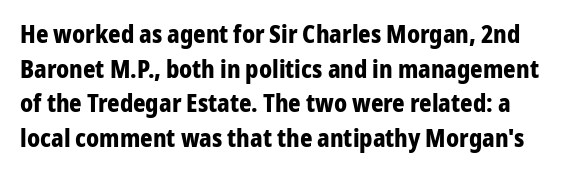
In terms of leading, this rendering sits right in the middle. These lines keep a tight, regular rhythm from letter to letter. The words here are not underlined. The passage shown is emphatically bold. Is there any slant? The stems are plumb.
